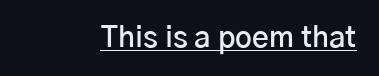
The image shows 29 px semibold sans-serif type, upright; set normal letter spacing, underlined; low stroke contrast and a medium x-height.
